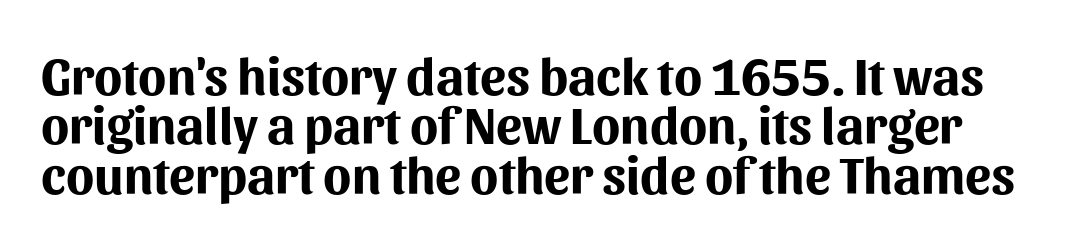
{"serif": "no", "italic": "no", "bold": "yes", "weight": "bold", "width": "normal", "stroke_contrast": "medium", "x_height": "medium", "monospaced": "no", "underline": "no", "line_spacing": "tight", "line_spacing_ratio": 0.95, "letter_spacing": "normal", "letter_spacing_em": 0.0, "glyph_px": 52}
